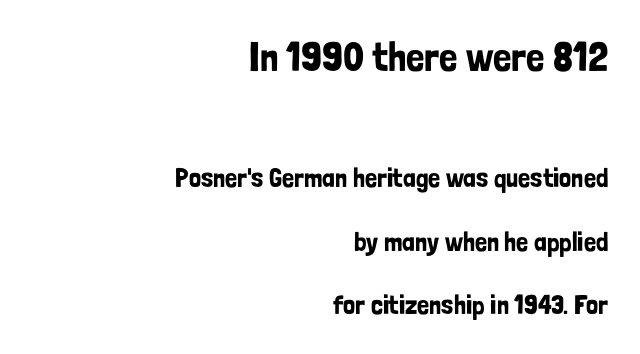
Vertically, the passage feels expansive, rows floating well apart. Here the glyphs are tracked normally, forming tight word shapes. No word sits above an underline. In terms of posture, this sample is upright. The more generous point size was reserved for the upper chunk. Does the copy run flush right? Yes — the right margin is perfectly even.
